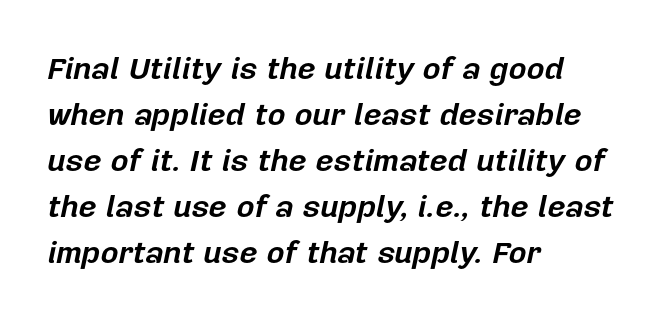
Q: Is the text bold? A: Yes.
Q: Is the text italic (slanted)? A: Yes, it leans right by about 12 degrees.
Q: Is the text underlined? A: No.
Q: How is the paragraph aligned? A: Left-aligned.
Q: Is the spacing between letters normal or unusually wide? A: Normal.
Q: Is the spacing between lines tight, normal or loose? A: Normal.
Q: Width (condensed, normal, or wide)? A: Normal.
Q: Stroke contrast? A: Low.
Q: x-height? A: Medium.
Q: Monospaced? A: No.
